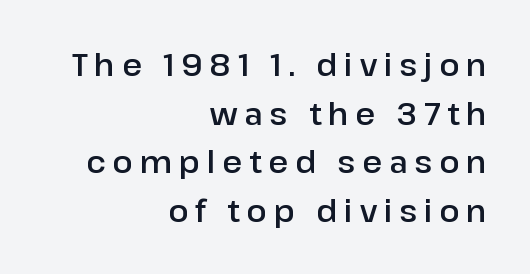
Q: Is the text italic (slanted)? A: No, it is upright.
Q: Is the typeface a serif or a sans-serif typeface? A: Sans-serif.
Q: Is the text underlined? A: No.
Q: How is the paragraph aligned? A: Right-aligned.
Q: Is the spacing between letters normal or unusually wide? A: Unusually wide.
Q: Is the spacing between lines tight, normal or loose? A: Normal.
Q: Width (condensed, normal, or wide)? A: Normal.
Q: Stroke contrast? A: Low.
Q: x-height? A: Medium.
Q: Monospaced? A: No.
